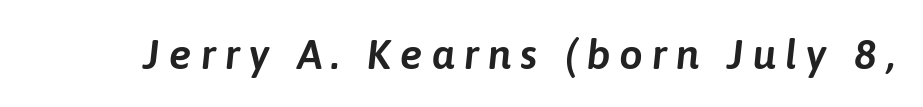
The image shows 42 px text type, italic (leaning right); set unusually wide letter spacing (+0.21 em), not underlined; low stroke contrast and a medium x-height.
